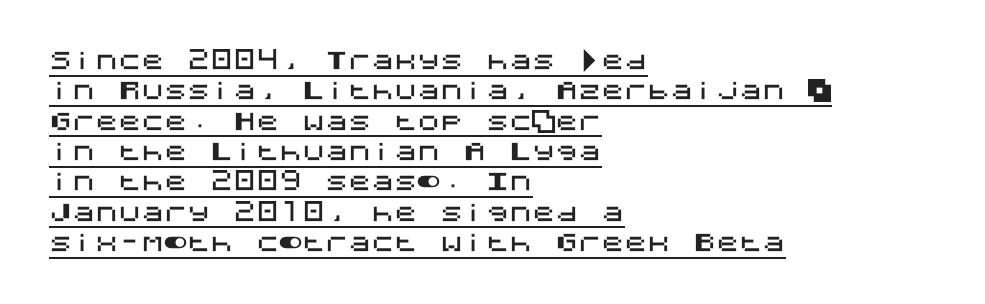
Vertically, the passage feels balanced, rows spaced as you'd expect. Does the lettering tilt? It doesn't — this is upright. The letterforms sit shoulder to shoulder at normal distance. The compositor pushed each line to the left boundary. Has an underline been added? It has.
